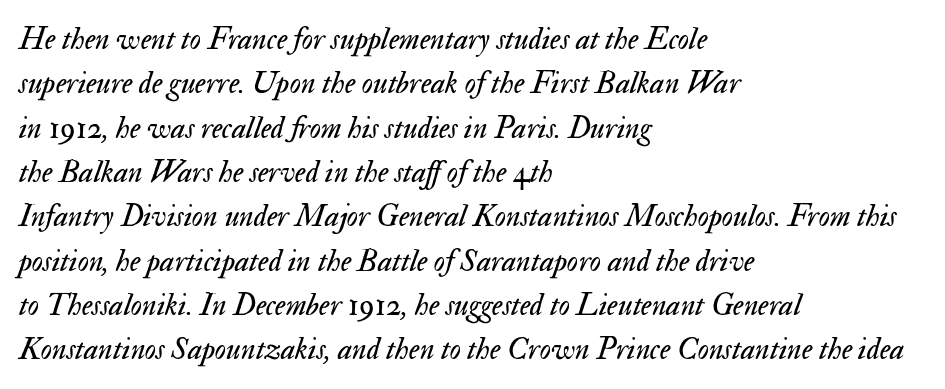
The image shows 31 px regular-weight type, italic (leaning right); set left-aligned, normal line spacing (1.43x), normal letter spacing, not underlined; medium stroke contrast and a small x-height.
